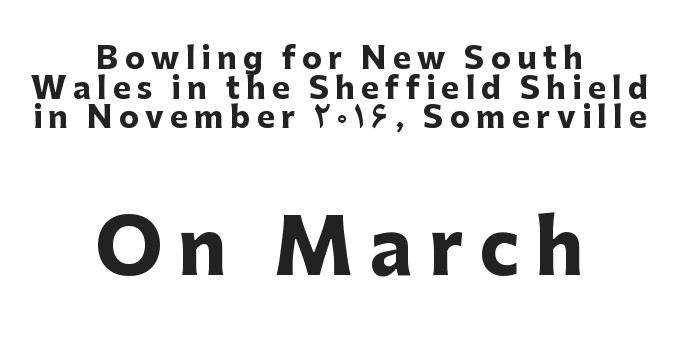
Q: Is the text bold? A: Yes.
Q: Is the text italic (slanted)? A: No, it is upright.
Q: Is the typeface a serif or a sans-serif typeface? A: Sans-serif.
Q: Is the text underlined? A: No.
Q: How is the paragraph aligned? A: Centered.
Q: Is the spacing between letters normal or unusually wide? A: Unusually wide.
Q: Is the spacing between lines tight, normal or loose? A: Tight.
Q: Which block of text is set in a larger size, the first (top) or the second (bottom)? A: The second (bottom) one.
Q: Width (condensed, normal, or wide)? A: Normal.
Q: Stroke contrast? A: Low.
Q: x-height? A: Medium.
Q: Monospaced? A: No.
